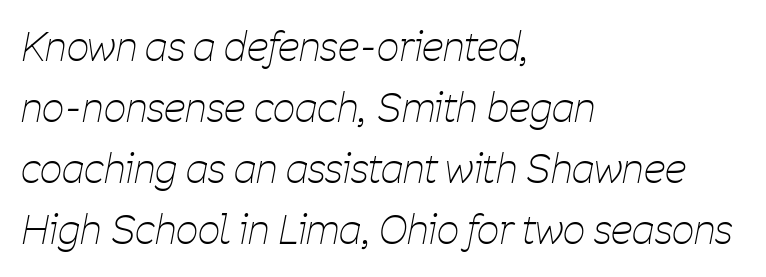
The text carries the slant typical of an italic or oblique font. Horizontal alignment here is leftward, the default for most running prose. These lines keep a tight, regular rhythm from letter to letter. Looks like regular typesetting: each glyph gets only the width it needs. These glyphs show unthickened strokes, regular width or finer. Leading matches the norm, producing a regular column.
